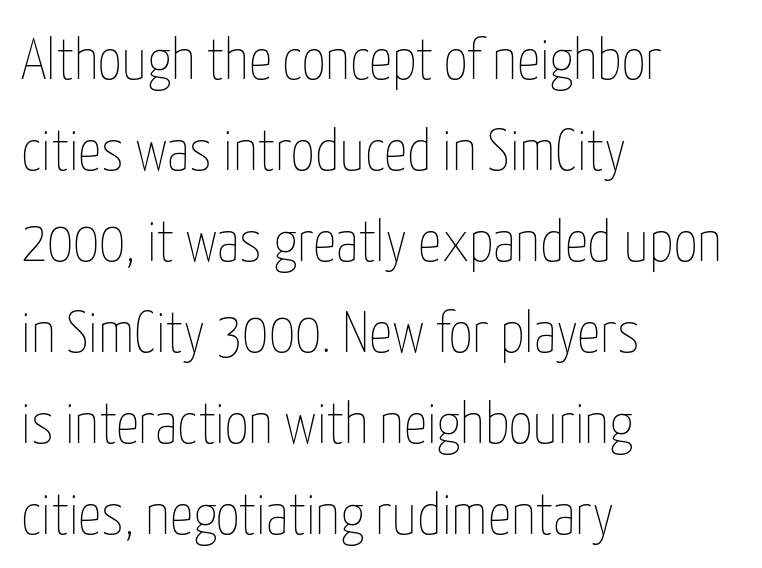
The image shows 58 px thin, condensed type, upright; set left-aligned, normal line spacing (1.57x), normal letter spacing, not underlined; low stroke contrast and a medium x-height.
